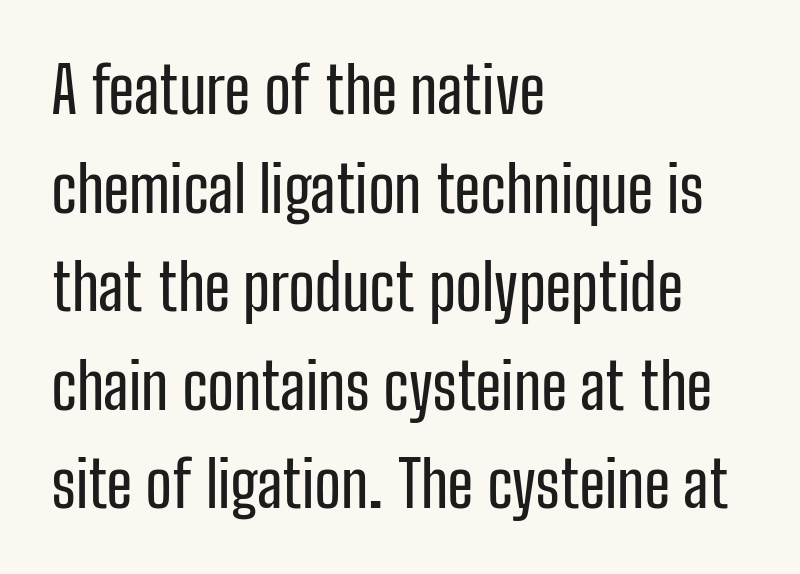
Q: Is the text italic (slanted)? A: No, it is upright.
Q: Is the typeface a serif or a sans-serif typeface? A: Sans-serif.
Q: Is the text underlined? A: No.
Q: How is the paragraph aligned? A: Left-aligned.
Q: Is the spacing between letters normal or unusually wide? A: Normal.
Q: Is the spacing between lines tight, normal or loose? A: Normal.
Q: Width (condensed, normal, or wide)? A: Condensed.
Q: Stroke contrast? A: Low.
Q: x-height? A: Medium.
Q: Monospaced? A: No.
